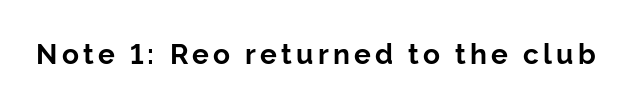
Character widths vary here, with narrow letters taking less room than wide ones. Each row of text sits above clean, open space. A typesetter would label this face a sans. Designer's note — italics off, roman on.
